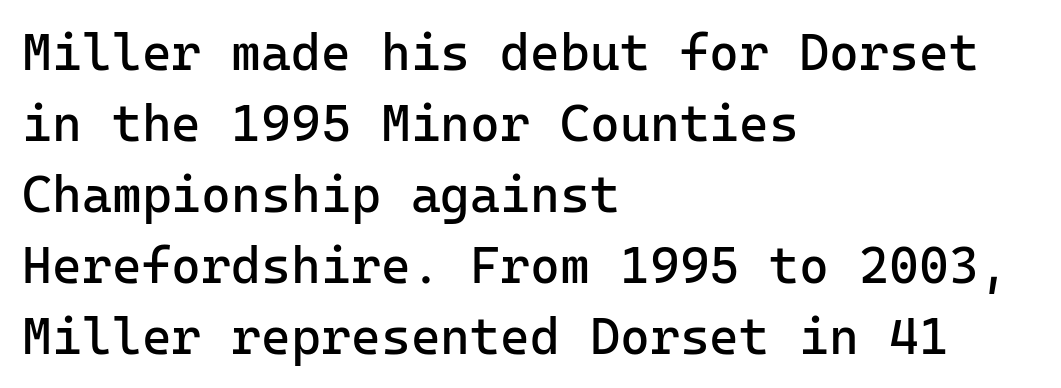
{"serif": "no", "italic": "no", "bold": "no", "weight": "regular", "width": "normal", "stroke_contrast": "low", "x_height": "medium", "monospaced": "yes", "underline": "no", "align": "left", "line_spacing": "normal", "line_spacing_ratio": 1.39, "letter_spacing": "normal", "letter_spacing_em": 0.0, "glyph_px": 51}
